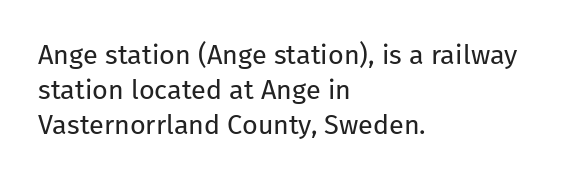
The image shows 27 px text type, upright; set left-aligned, normal line spacing (1.3x), normal letter spacing, not underlined.
